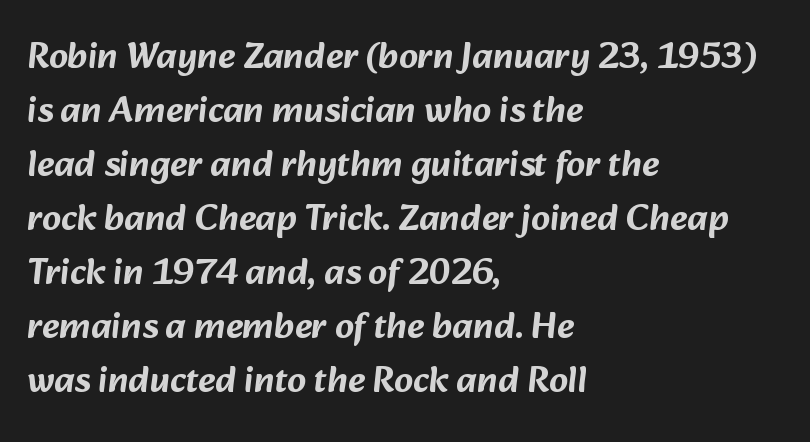
The image shows 37 px sans-serif type; set left-aligned, normal line spacing (1.46x), normal letter spacing, not underlined; low stroke contrast and a medium x-height.
